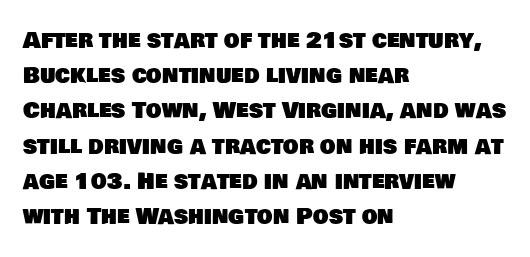
Q: Is the text underlined? A: No.
Q: How is the paragraph aligned? A: Left-aligned.
Q: Is the spacing between letters normal or unusually wide? A: Normal.
Q: Is the spacing between lines tight, normal or loose? A: Normal.
